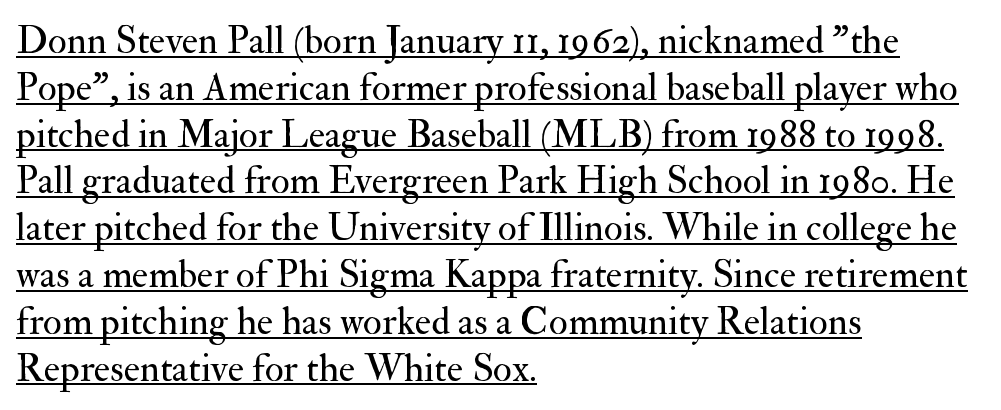
Q: Is the text bold? A: No.
Q: Is the text italic (slanted)? A: No, it is upright.
Q: Is the typeface a serif or a sans-serif typeface? A: Serif.
Q: Is the text underlined? A: Yes.
Q: How is the paragraph aligned? A: Left-aligned.
Q: Is the spacing between letters normal or unusually wide? A: Normal.
Q: Width (condensed, normal, or wide)? A: Normal.
Q: Stroke contrast? A: Medium.
Q: x-height? A: Small.
Q: Monospaced? A: No.
